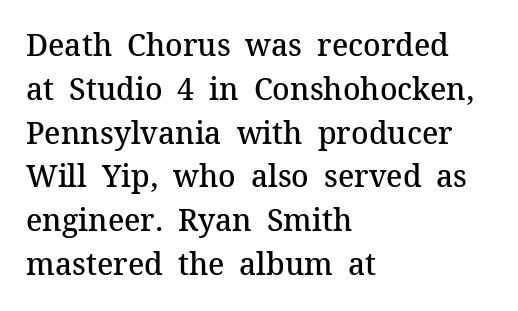
The leading is moderate, giving the passage an even texture. Honestly, there is no underline to notice here at all. The passage shown is semibold, sitting just below true bold. Ordinary non-slanted type is in use. Varying glyph widths throughout — classic text-font behaviour.
